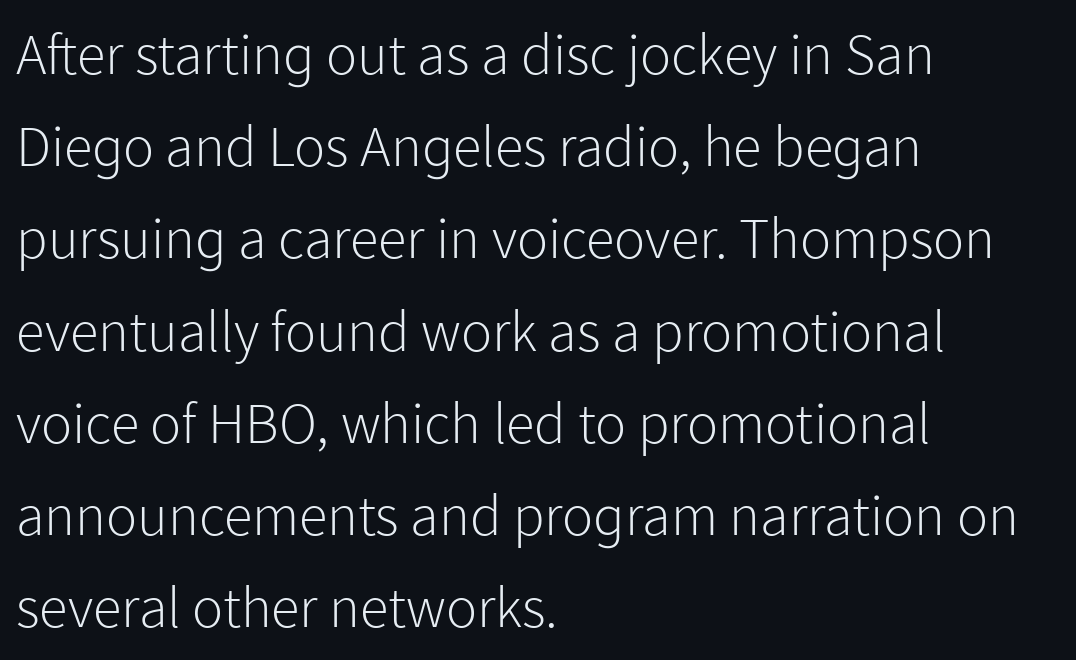
The image shows 58 px light sans-serif type, upright; set left-aligned, normal line spacing (1.59x), normal letter spacing, not underlined; low stroke contrast and a medium x-height.
